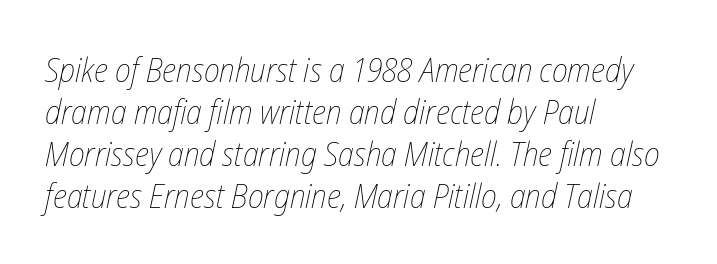
{"italic": "yes", "lean": "right", "slant_degrees": 12, "bold": "no", "weight": "thin", "width": "condensed", "stroke_contrast": "low", "x_height": "medium", "monospaced": "no", "underline": "no", "align": "left", "line_spacing_ratio": 1.24, "letter_spacing": "normal", "letter_spacing_em": 0.0, "glyph_px": 34}
